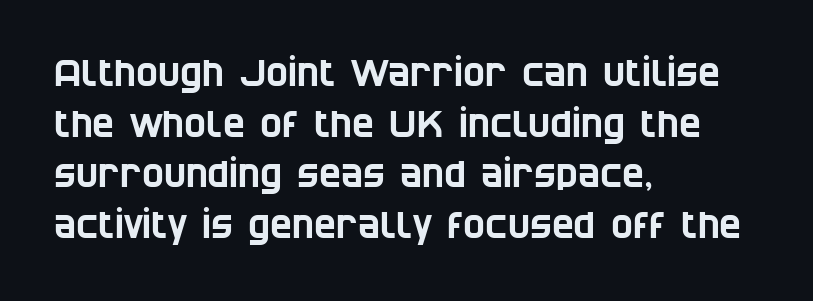
{"serif": "no", "width": "condensed", "stroke_contrast": "low", "x_height": "large", "monospaced": "no", "underline": "no", "align": "left", "line_spacing": "normal", "line_spacing_ratio": 1.37, "letter_spacing": "normal", "letter_spacing_em": 0.0, "glyph_px": 37}
